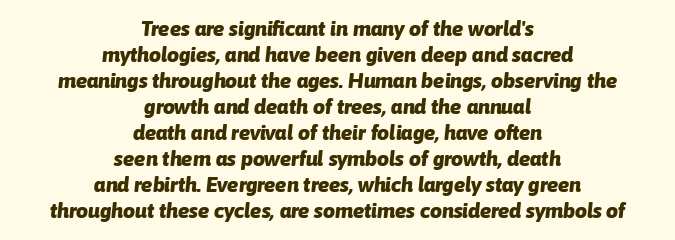
Q: Is the text bold? A: Yes.
Q: Is the text italic (slanted)? A: Yes, it leans right by about 6 degrees.
Q: Is the text underlined? A: No.
Q: How is the paragraph aligned? A: Centered.
Q: Is the spacing between letters normal or unusually wide? A: Normal.
